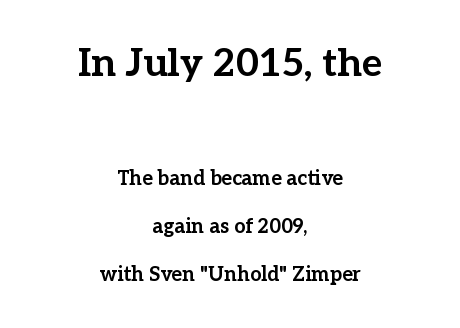
Heavy, bold letterforms. The passage is arranged like a title page — every line centered. The passage shown is typeset with a serif family. It's the straight-up-and-down kind of type. This sample has the flowing, uneven cadence of proportional lettering. Which of the two is more prominent by size? The first, at the top.
